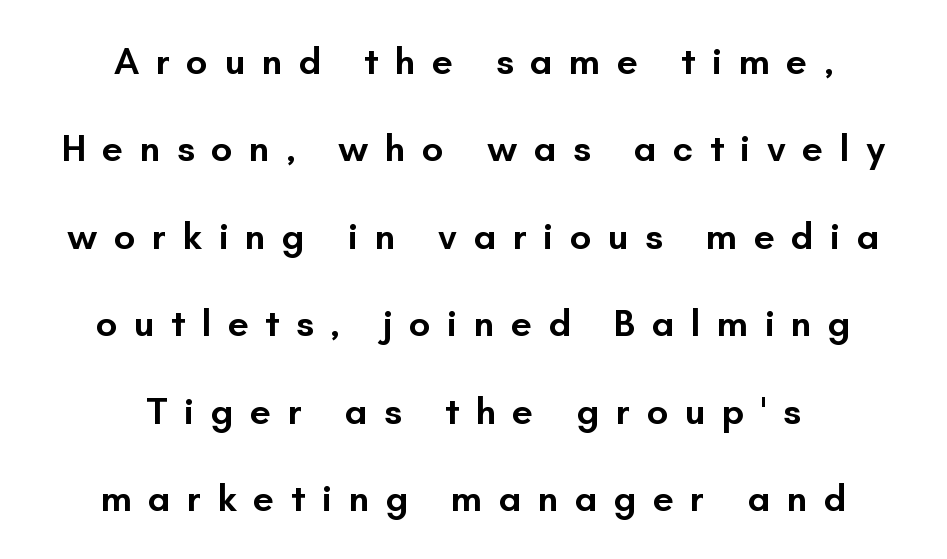
{"serif": "no", "italic": "no", "bold": "semi", "weight": "semibold", "width": "normal", "stroke_contrast": "low", "x_height": "small", "monospaced": "no", "underline": "no", "align": "center", "line_spacing": "loose", "line_spacing_ratio": 2.3, "letter_spacing": "wide", "letter_spacing_em": 0.43, "glyph_px": 38}
